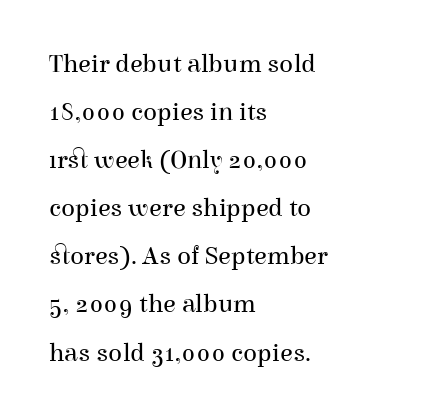
Any mark beneath the type? The region is blank. The type sits square on the baseline with zero lean. Compared with typical body copy, the letter spacing here is the same. This rendering uses left alignment, leaving the right contour irregular.
